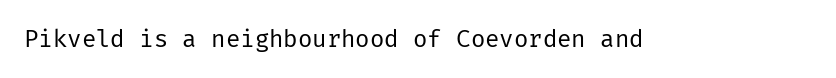
Only glyphs here, with clear space below each row. Notice how the stems are strictly vertical — no italics here. Between one letter and the next there's only the usual sliver of space. Is this a heavy cut? Hardly; it is regular or lighter.
